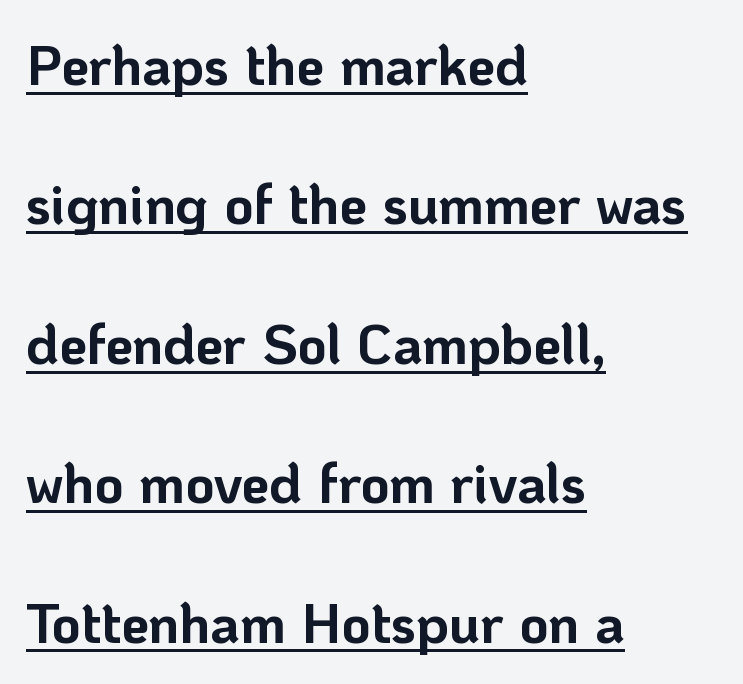
Q: Is the text bold? A: Yes.
Q: Is the text italic (slanted)? A: No, it is upright.
Q: Is the typeface a serif or a sans-serif typeface? A: Sans-serif.
Q: Is the text underlined? A: Yes.
Q: How is the paragraph aligned? A: Left-aligned.
Q: Is the spacing between letters normal or unusually wide? A: Normal.
Q: Is the spacing between lines tight, normal or loose? A: Loose.
Q: Width (condensed, normal, or wide)? A: Normal.
Q: Stroke contrast? A: Low.
Q: x-height? A: Medium.
Q: Monospaced? A: No.
